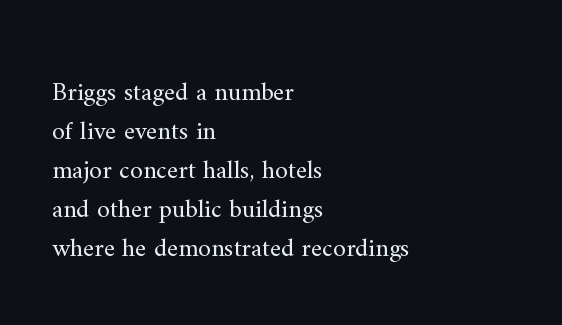
Q: Is the text bold? A: No.
Q: Is the text italic (slanted)? A: No, it is upright.
Q: Is the text underlined? A: No.
Q: How is the paragraph aligned? A: Left-aligned.
Q: Is the spacing between letters normal or unusually wide? A: Normal.
Q: Is the spacing between lines tight, normal or loose? A: Normal.
